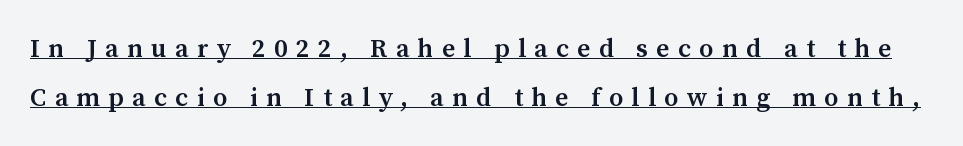
Q: Is the text bold? A: Semi-bold.
Q: Is the text italic (slanted)? A: No, it is upright.
Q: Is the text underlined? A: Yes.
Q: Is the spacing between letters normal or unusually wide? A: Unusually wide.
Q: Is the spacing between lines tight, normal or loose? A: Loose.
